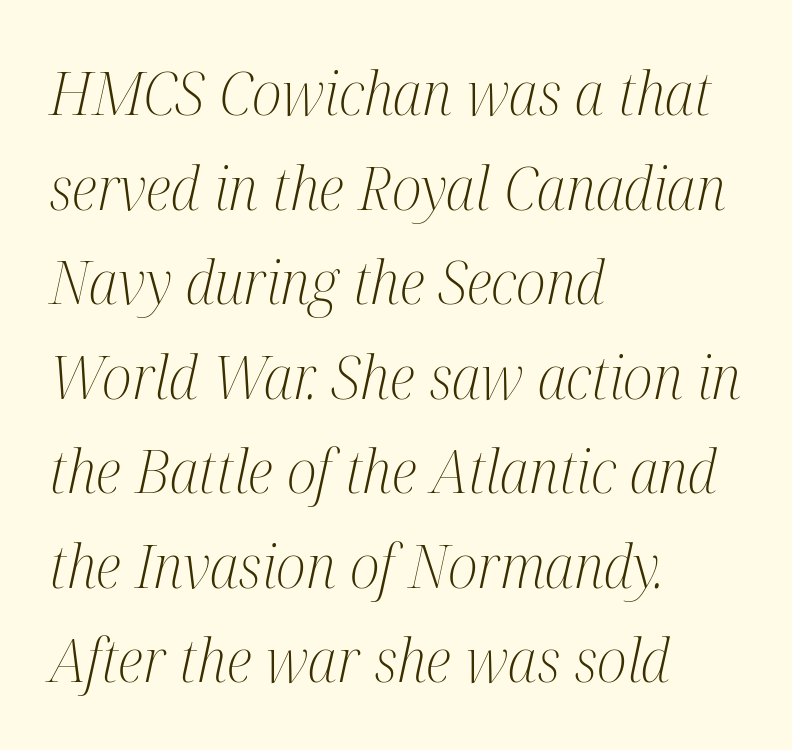
Each row of text sits above clean, open space. The line-height multiplier appears to be the usual default. A typesetter would label this face a serif. These lines are set flush left with a ragged right edge.
